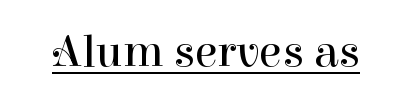
Q: Is the text bold? A: No.
Q: Is the text italic (slanted)? A: No, it is upright.
Q: Is the typeface a serif or a sans-serif typeface? A: Serif.
Q: Is the text underlined? A: Yes.
Q: Is the spacing between letters normal or unusually wide? A: Normal.
Q: Width (condensed, normal, or wide)? A: Normal.
Q: Stroke contrast? A: High.
Q: x-height? A: Medium.
Q: Monospaced? A: No.
